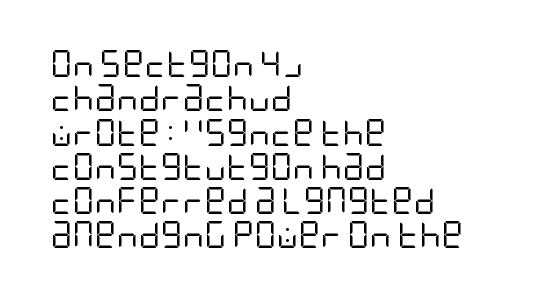
The letterforms sit at book weight or below. Honestly, the letter spacing is just normal — you wouldn't notice it. The type sits square on the baseline with zero lean. Unmarked baselines from the first word to the last. The text block is weighted toward the left margin, trailing off unevenly rightward. The designer left line spacing at the default.
